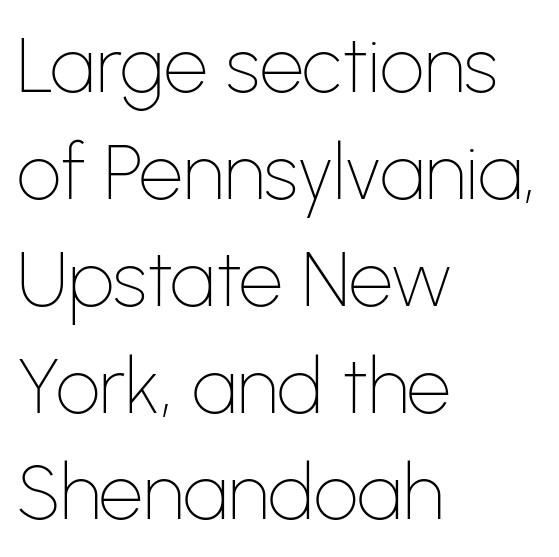
Q: Is the text bold? A: No.
Q: Is the text italic (slanted)? A: No, it is upright.
Q: Is the typeface a serif or a sans-serif typeface? A: Sans-serif.
Q: Is the text underlined? A: No.
Q: How is the paragraph aligned? A: Left-aligned.
Q: Is the spacing between letters normal or unusually wide? A: Normal.
Q: Is the spacing between lines tight, normal or loose? A: Normal.
Q: Width (condensed, normal, or wide)? A: Normal.
Q: Stroke contrast? A: Low.
Q: x-height? A: Medium.
Q: Monospaced? A: No.
